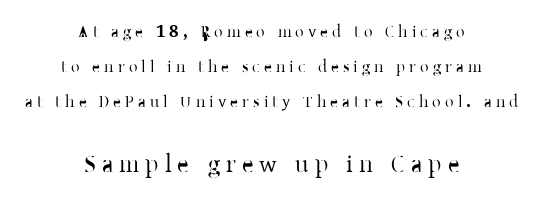
The image shows 25 px text type, upright; set centered, loose line spacing (2.07x), unusually wide letter spacing (+0.24 em), not underlined; the second (bottom) block is 1.47x larger.
